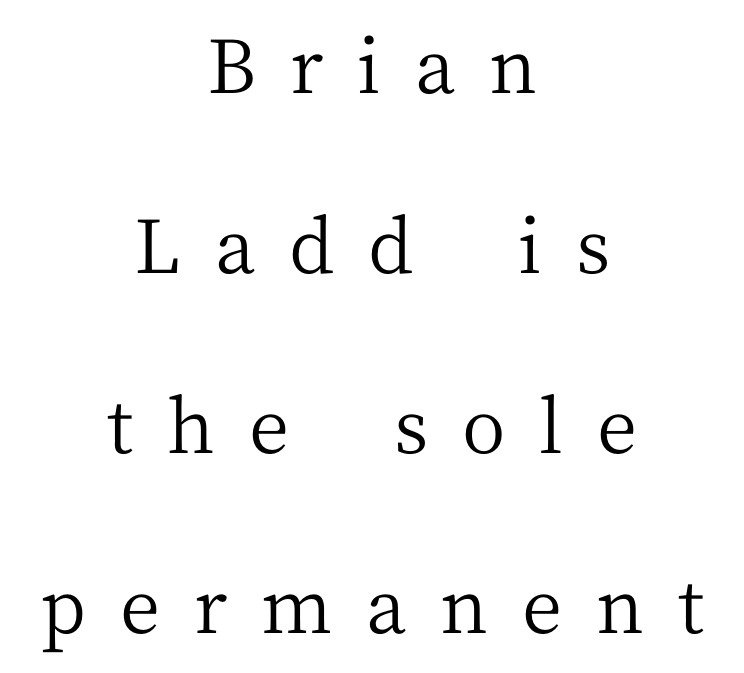
{"serif": "yes", "italic": "no", "bold": "no", "weight": "regular", "width": "normal", "stroke_contrast": "medium", "x_height": "medium", "monospaced": "no", "underline": "no", "align": "center", "line_spacing": "loose", "line_spacing_ratio": 2.4, "letter_spacing": "wide", "letter_spacing_em": 0.45, "glyph_px": 75}
